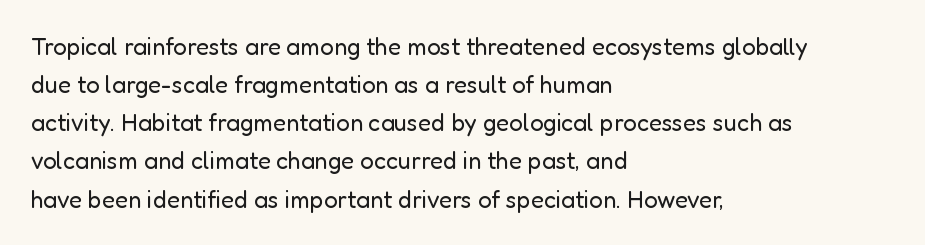
{"italic": "no", "bold": "no", "underline": "no", "align": "left", "line_spacing": "normal", "line_spacing_ratio": 1.59, "letter_spacing": "normal", "letter_spacing_em": 0.0, "glyph_px": 24}
